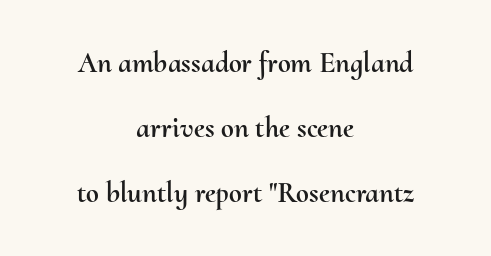
The image shows 29 px text type, upright; set centered, loose line spacing (2.24x), normal letter spacing, not underlined; medium stroke contrast and a small x-height.
